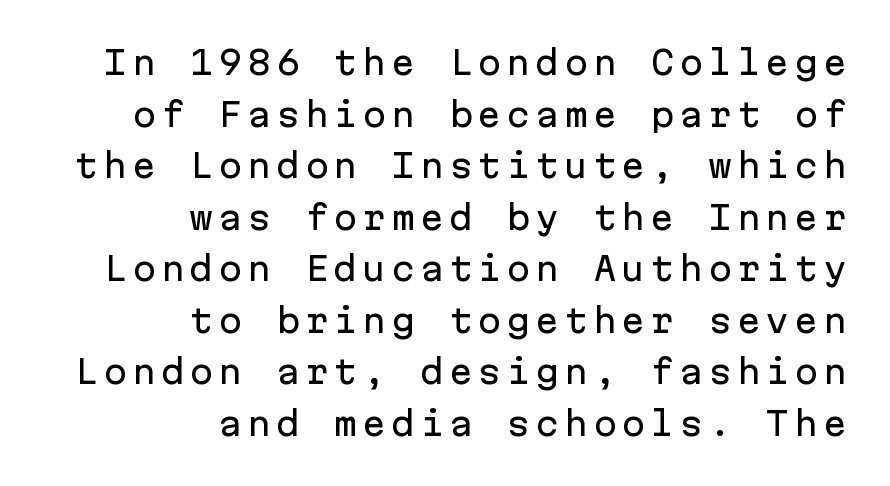
Q: Is the text italic (slanted)? A: No, it is upright.
Q: Is the typeface a serif or a sans-serif typeface? A: Sans-serif.
Q: Is the text underlined? A: No.
Q: How is the paragraph aligned? A: Right-aligned.
Q: Is the spacing between lines tight, normal or loose? A: Normal.
Q: Width (condensed, normal, or wide)? A: Normal.
Q: Stroke contrast? A: Low.
Q: x-height? A: Medium.
Q: Monospaced? A: Yes.
